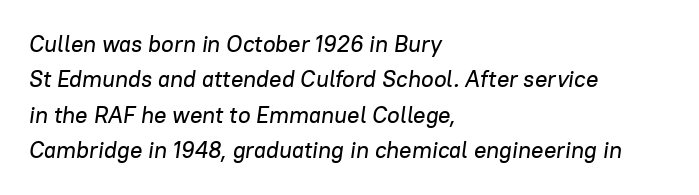
The image shows 23 px text type, italic (leaning right); set left-aligned, normal line spacing (1.54x), normal letter spacing, not underlined.
